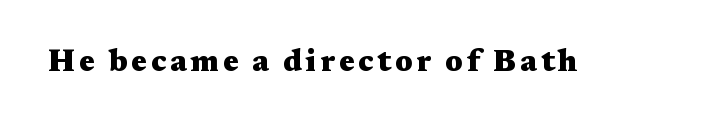
{"serif": "yes", "italic": "no", "bold": "yes", "weight": "heavy", "width": "wide", "stroke_contrast": "medium", "x_height": "medium", "monospaced": "no", "underline": "no", "glyph_px": 30}
